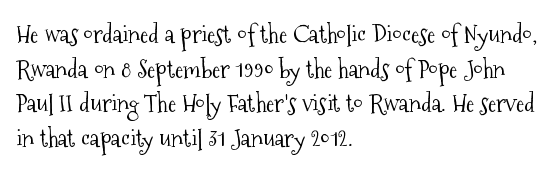
The letters stand straight up with perfectly vertical stems. The typesetter chose a ragged-right arrangement here. What's the leading like? Ordinary, nothing unusual. Nothing unusual about the tracking: characters are spaced as the font intends. Is the stroke heavy? The answer is a plain regular-or-lighter.
